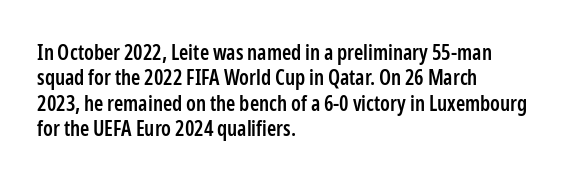
The image shows 21 px text type, upright; set left-aligned, line spacing 1.21x, normal letter spacing, not underlined.
